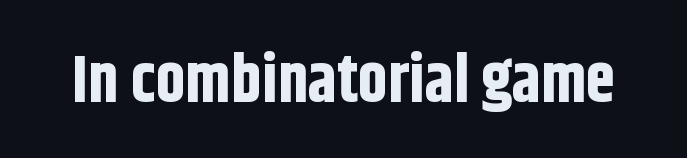
Q: Is the text bold? A: Yes.
Q: Is the text italic (slanted)? A: No, it is upright.
Q: Is the typeface a serif or a sans-serif typeface? A: Sans-serif.
Q: Is the text underlined? A: No.
Q: Is the spacing between letters normal or unusually wide? A: Normal.
Q: Width (condensed, normal, or wide)? A: Condensed.
Q: Stroke contrast? A: Low.
Q: x-height? A: Large.
Q: Monospaced? A: No.
